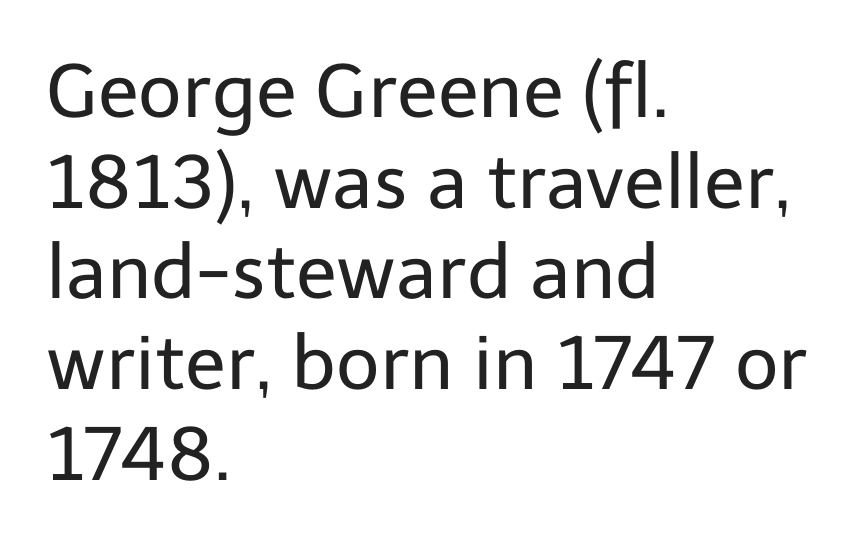
{"serif": "no", "italic": "no", "bold": "no", "weight": "regular", "width": "normal", "stroke_contrast": "low", "x_height": "medium", "monospaced": "no", "underline": "no", "align": "left", "line_spacing_ratio": 1.21, "letter_spacing": "normal", "letter_spacing_em": 0.0, "glyph_px": 75}
